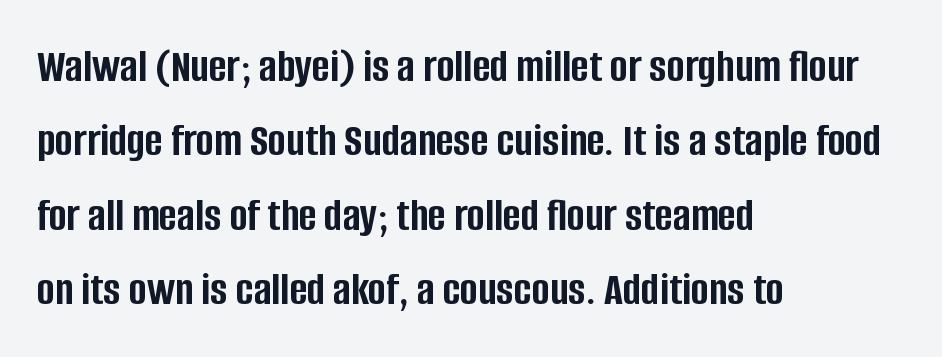
The typesetter chose a ragged-right arrangement here. Each glyph is drawn with heavy, bold strokes. Posture: upright roman. Grotesque or geometric, the face here clearly has no serifs.
